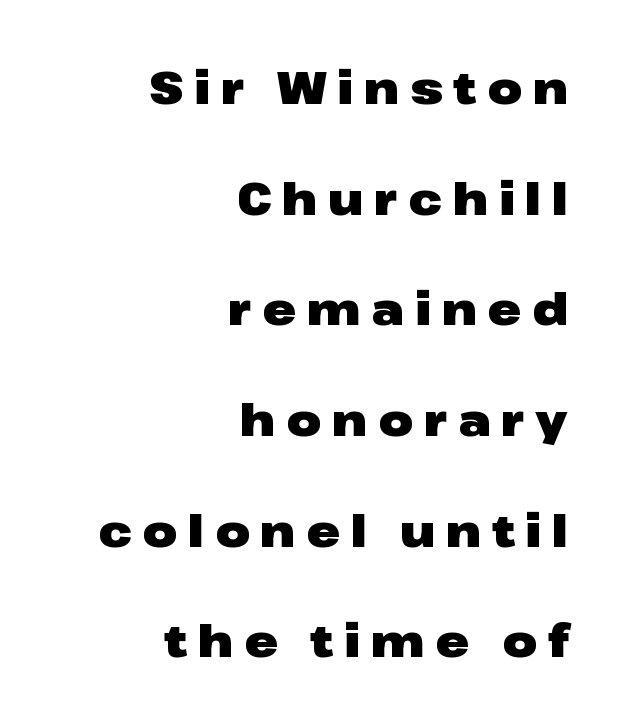
Alignment: flush right. Unlike a traditional serif, this face leaves its strokes unadorned. Display-style spreading of the glyphs; the letterfit is very open. The space between consecutive lines is lavish.
